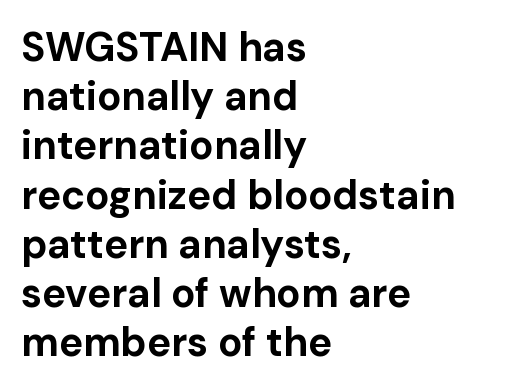
Q: Is the text bold? A: Yes.
Q: Is the text italic (slanted)? A: No, it is upright.
Q: Is the typeface a serif or a sans-serif typeface? A: Sans-serif.
Q: Is the text underlined? A: No.
Q: How is the paragraph aligned? A: Left-aligned.
Q: Is the spacing between letters normal or unusually wide? A: Normal.
Q: Width (condensed, normal, or wide)? A: Normal.
Q: Stroke contrast? A: Low.
Q: x-height? A: Medium.
Q: Monospaced? A: No.
